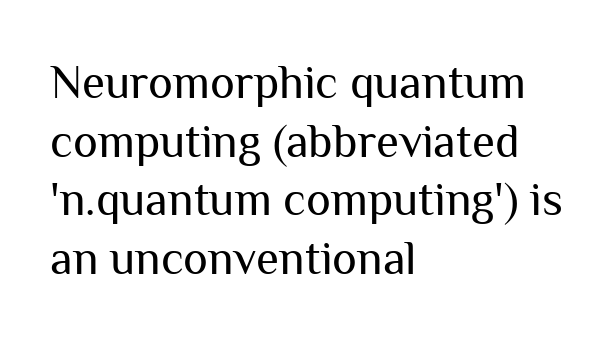
Q: Is the text bold? A: No.
Q: Is the text italic (slanted)? A: No, it is upright.
Q: Is the typeface a serif or a sans-serif typeface? A: Sans-serif.
Q: Is the text underlined? A: No.
Q: How is the paragraph aligned? A: Left-aligned.
Q: Is the spacing between letters normal or unusually wide? A: Normal.
Q: Is the spacing between lines tight, normal or loose? A: Normal.
Q: Width (condensed, normal, or wide)? A: Normal.
Q: Stroke contrast? A: Medium.
Q: x-height? A: Medium.
Q: Monospaced? A: No.
